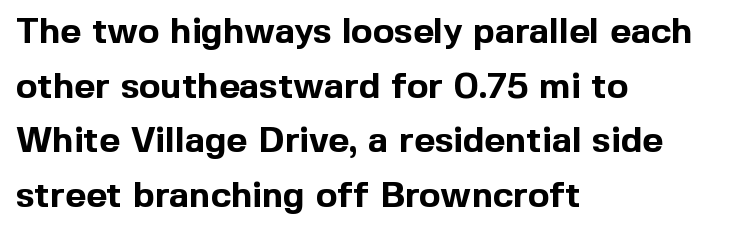
{"serif": "no", "italic": "no", "bold": "yes", "weight": "bold", "width": "normal", "x_height": "medium", "monospaced": "no", "underline": "no", "align": "left", "line_spacing": "normal", "line_spacing_ratio": 1.52, "letter_spacing": "normal", "letter_spacing_em": 0.0, "glyph_px": 36}
